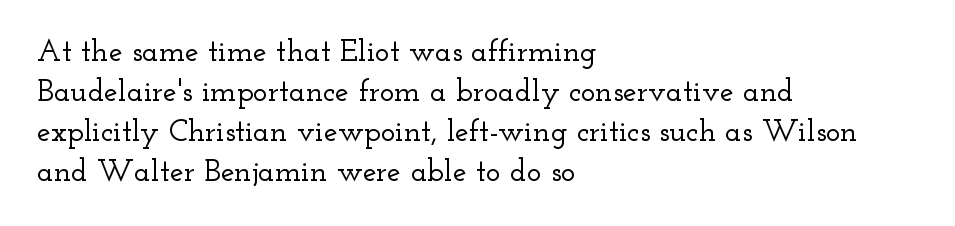
The image shows 31 px wide serif type, upright; set left-aligned, normal line spacing (1.29x), normal letter spacing, not underlined; low stroke contrast and a small x-height.
